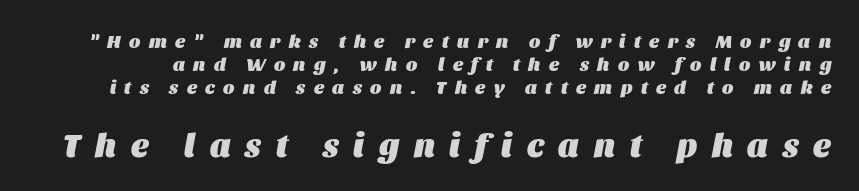
Q: Is the text bold? A: Yes.
Q: Is the text italic (slanted)? A: Yes, it leans right by about 11 degrees.
Q: Is the text underlined? A: No.
Q: Is the spacing between letters normal or unusually wide? A: Unusually wide.
Q: Which block of text is set in a larger size, the first (top) or the second (bottom)? A: The second (bottom) one.
Q: Width (condensed, normal, or wide)? A: Normal.
Q: Stroke contrast? A: Medium.
Q: x-height? A: Large.
Q: Monospaced? A: No.
